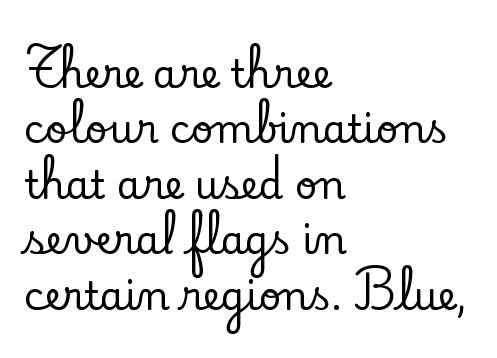
The passage shown has conventional tracking throughout. Yep, those are serifs on the letters. Underline: absent. Do the characters align in a grid? No, the font is proportional.
